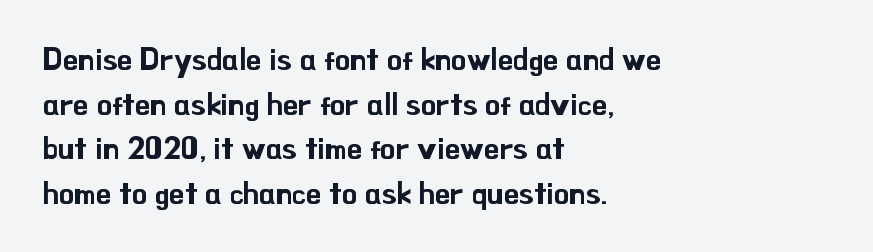
Q: Is the text italic (slanted)? A: No, it is upright.
Q: Is the typeface a serif or a sans-serif typeface? A: Sans-serif.
Q: Is the text underlined? A: No.
Q: How is the paragraph aligned? A: Left-aligned.
Q: Is the spacing between letters normal or unusually wide? A: Normal.
Q: Is the spacing between lines tight, normal or loose? A: Normal.
Q: Width (condensed, normal, or wide)? A: Normal.
Q: Stroke contrast? A: Low.
Q: x-height? A: Small.
Q: Monospaced? A: No.
